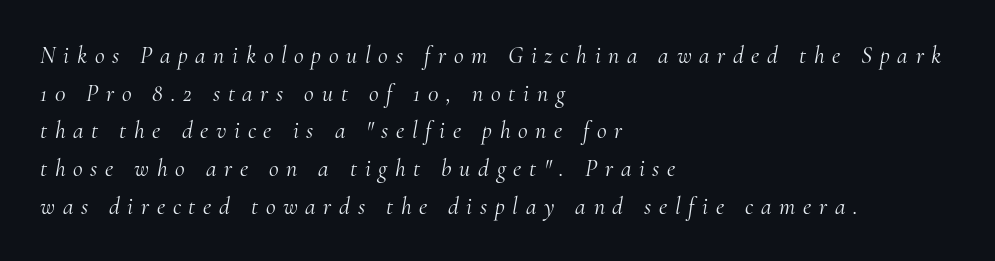
{"italic": "yes", "lean": "right", "slant_degrees": 10, "bold": "no", "underline": "no", "align": "left", "line_spacing": "normal", "line_spacing_ratio": 1.57, "letter_spacing": "wide", "letter_spacing_em": 0.32, "glyph_px": 24}
